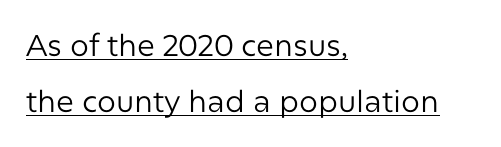
Underlined type. Examine the stroke ends and you'll find no serifs. The passage shown is typed in a proportional face where columns would drift. Nothing unusual about the tracking: characters are spaced as the font intends. Reading down the block, your eye returns to a fixed left position each line.
